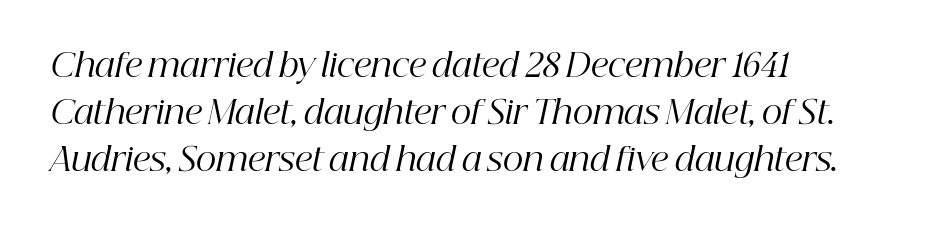
{"serif": "yes", "italic": "yes", "lean": "right", "slant_degrees": 12, "bold": "no", "weight": "regular", "width": "normal", "stroke_contrast": "high", "x_height": "medium", "monospaced": "no", "underline": "no", "align": "left", "line_spacing": "normal", "line_spacing_ratio": 1.47, "letter_spacing": "normal", "letter_spacing_em": 0.0, "glyph_px": 32}
